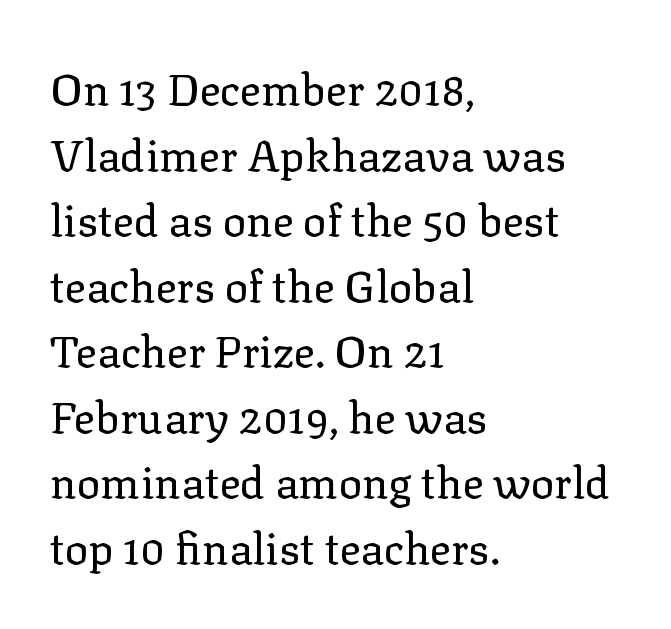
The image shows 44 px regular-weight serif type, upright; set left-aligned, normal line spacing (1.49x), normal letter spacing, not underlined; low stroke contrast and a medium x-height.
